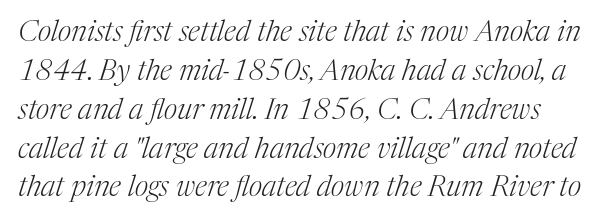
Q: Is the text bold? A: No.
Q: Is the text italic (slanted)? A: Yes, it leans right by about 17 degrees.
Q: Is the typeface a serif or a sans-serif typeface? A: Serif.
Q: Is the text underlined? A: No.
Q: Is the spacing between letters normal or unusually wide? A: Normal.
Q: Is the spacing between lines tight, normal or loose? A: Normal.
Q: Width (condensed, normal, or wide)? A: Normal.
Q: Stroke contrast? A: Medium.
Q: x-height? A: Medium.
Q: Monospaced? A: No.
